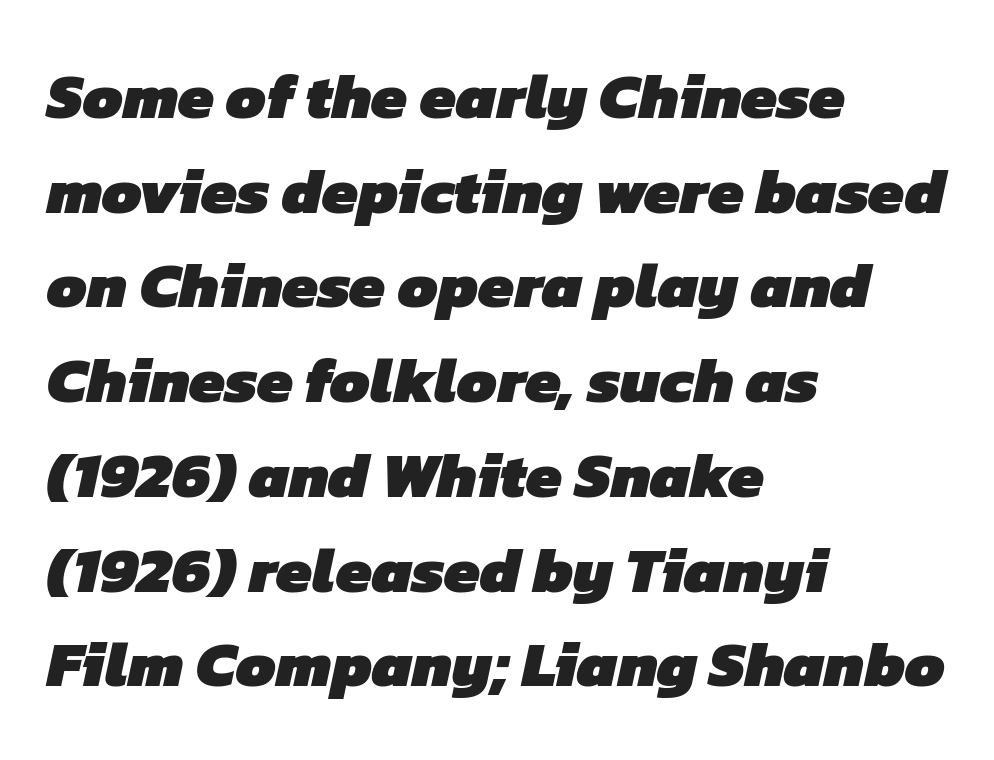
Q: Is the text bold? A: Yes.
Q: Is the typeface a serif or a sans-serif typeface? A: Sans-serif.
Q: Is the text underlined? A: No.
Q: How is the paragraph aligned? A: Left-aligned.
Q: Is the spacing between letters normal or unusually wide? A: Normal.
Q: Is the spacing between lines tight, normal or loose? A: Normal.
Q: Width (condensed, normal, or wide)? A: Normal.
Q: Stroke contrast? A: Low.
Q: x-height? A: Medium.
Q: Monospaced? A: No.
